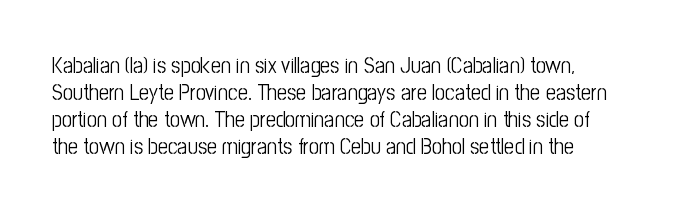
A quiet, ordinary-to-light weight characterises the typeface. A roman cut, with each character standing at attention. Default kerning and tracking; the words read as compact shapes. The string is rendered with underlining switched off.
